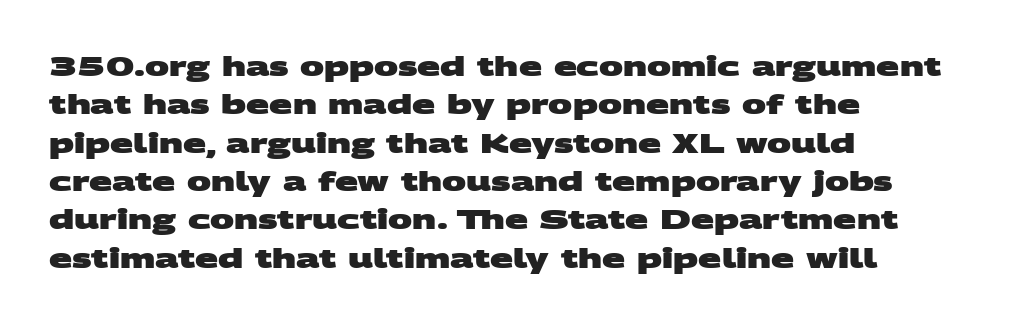
The image shows 27 px bold type; set left-aligned, normal line spacing (1.42x), normal letter spacing, not underlined.
